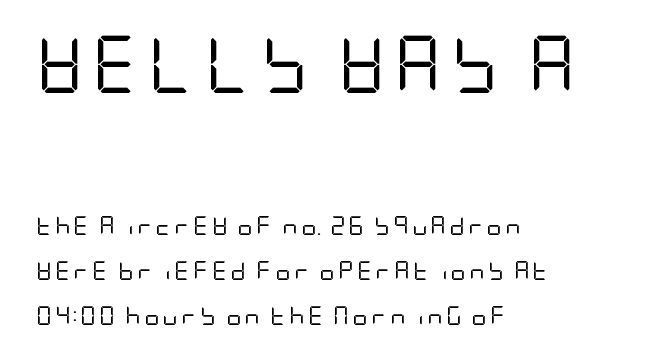
Q: Is the text bold? A: No.
Q: Is the text italic (slanted)? A: No, it is upright.
Q: Is the typeface a serif or a sans-serif typeface? A: Sans-serif.
Q: Is the text underlined? A: No.
Q: How is the paragraph aligned? A: Left-aligned.
Q: Is the spacing between lines tight, normal or loose? A: Loose.
Q: Which block of text is set in a larger size, the first (top) or the second (bottom)? A: The first (top) one.
Q: Width (condensed, normal, or wide)? A: Condensed.
Q: Stroke contrast? A: Low.
Q: x-height? A: Large.
